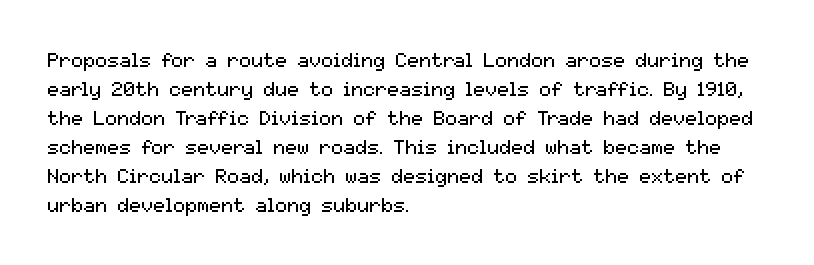
The image shows 20 px text type, upright; set left-aligned, normal line spacing (1.45x), normal letter spacing, not underlined.
